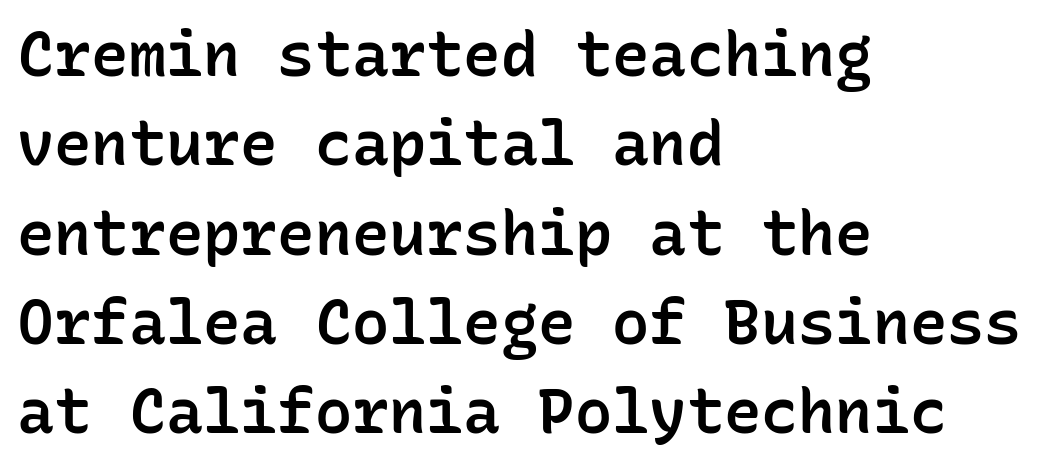
The image shows 62 px semibold sans-serif type, upright, monospaced; set left-aligned, normal line spacing (1.44x), normal letter spacing, not underlined; low stroke contrast and a medium x-height.
